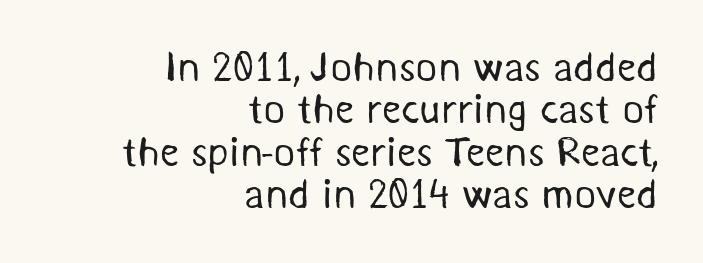
This rendering leaves character spacing at its baseline value. The lines are quadded right. These lines are composed in type without serifs. Reading down the column, the eye jumps only a short way to each next line. Weight: regular or lighter. The letters advance in unequal steps, a hallmark of proportional type.
